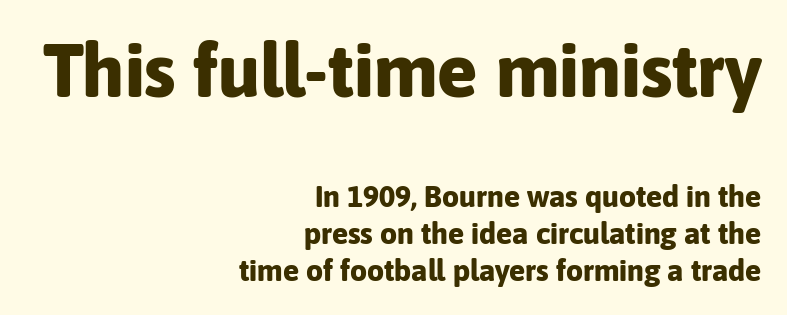
The image shows 75 px bold sans-serif type, upright; set right-aligned, line spacing 1.23x, normal letter spacing, not underlined; the first (top) block is 2.5x larger; low stroke contrast and a medium x-height.
